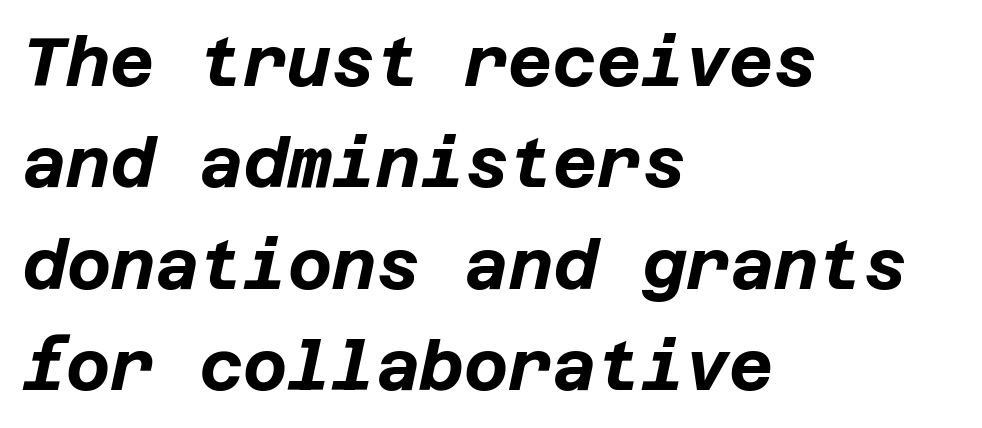
This rendering features lettering with no underline. What's the leading like? Ordinary, nothing unusual. Its strokes are broad and dark, the hallmark of bold type. The lines in this sample share a left origin and differ only in where they stop.
